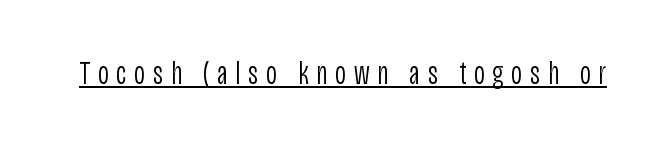
Q: Is the text bold? A: No.
Q: Is the text italic (slanted)? A: No, it is upright.
Q: Is the typeface a serif or a sans-serif typeface? A: Sans-serif.
Q: Is the text underlined? A: Yes.
Q: Is the spacing between letters normal or unusually wide? A: Unusually wide.
Q: Width (condensed, normal, or wide)? A: Condensed.
Q: Stroke contrast? A: Low.
Q: x-height? A: Large.
Q: Monospaced? A: No.
